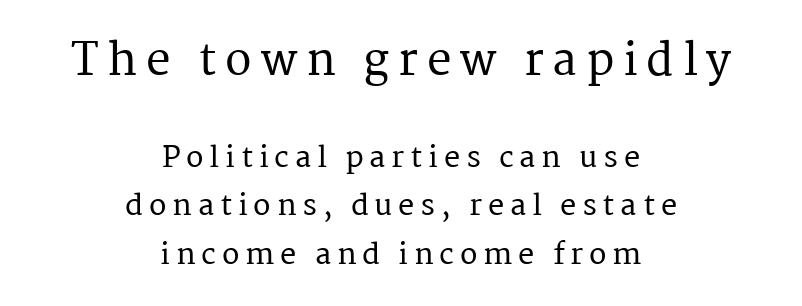
{"serif": "yes", "italic": "no", "width": "normal", "stroke_contrast": "medium", "x_height": "medium", "monospaced": "no", "underline": "no", "align": "center", "line_spacing": "normal", "line_spacing_ratio": 1.67, "letter_spacing": "wide", "letter_spacing_em": 0.2, "larger_block": "first", "size_ratio": 1.52, "glyph_px": 44}
